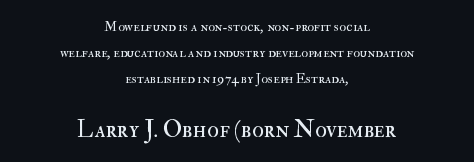
The image shows 24 px text type, upright; set centered, line spacing 1.85x, normal letter spacing, not underlined; the second (bottom) block is 1.71x larger.
